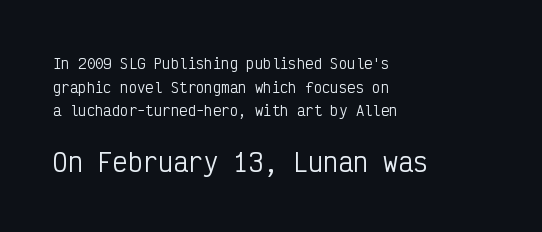
Q: Is the text bold? A: No.
Q: Is the text italic (slanted)? A: No, it is upright.
Q: Is the text underlined? A: No.
Q: How is the paragraph aligned? A: Left-aligned.
Q: Is the spacing between letters normal or unusually wide? A: Normal.
Q: Is the spacing between lines tight, normal or loose? A: Normal.
Q: Which block of text is set in a larger size, the first (top) or the second (bottom)? A: The second (bottom) one.
